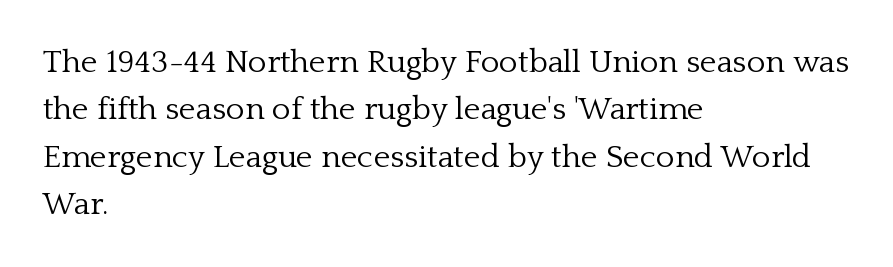
{"serif": "yes", "italic": "no", "bold": "no", "weight": "light", "width": "normal", "stroke_contrast": "low", "x_height": "medium", "monospaced": "no", "underline": "no", "align": "left", "line_spacing": "normal", "line_spacing_ratio": 1.48, "letter_spacing": "normal", "letter_spacing_em": 0.0, "glyph_px": 32}
